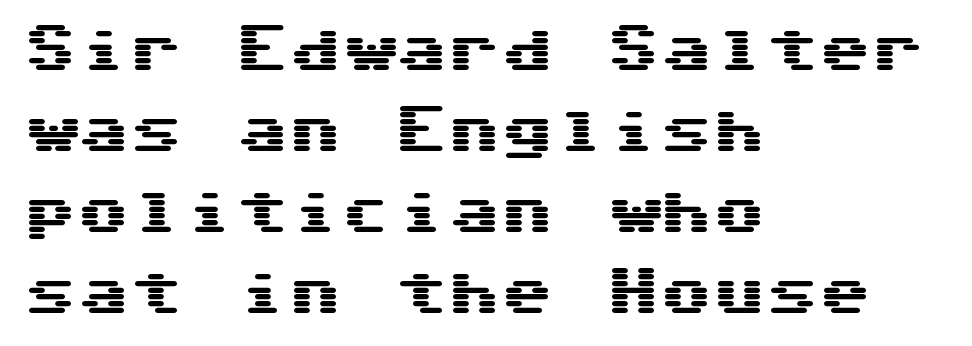
The image shows 53 px wide sans-serif type, upright; set left-aligned, normal line spacing (1.53x), normal letter spacing, not underlined; medium stroke contrast and a medium x-height.
